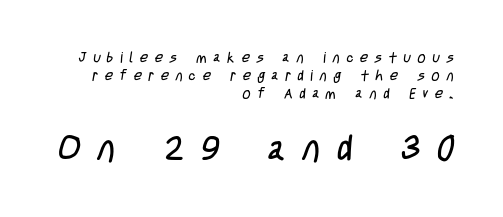
On a weight scale, this lands at 450 or below. Small over large — that's the arrangement of the two blocks here. These lines are rendered in a variable-pitch font. Is this a sans? Yes — the strokes have no serifs.
